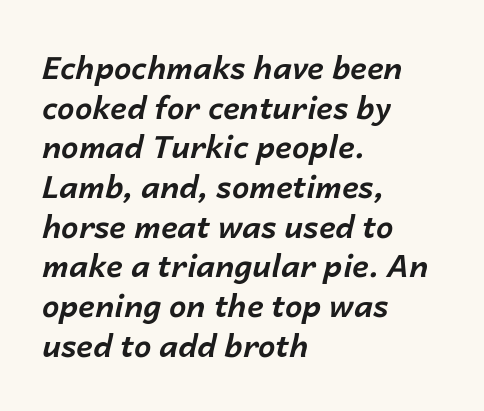
Spacing between characters is what you'd get straight out of the box. Each letter keeps its own natural width here, so spacing adapts to shape. The designer left line spacing at the default. Is the type bold? Yes — the strokes are clearly thick and heavy.
